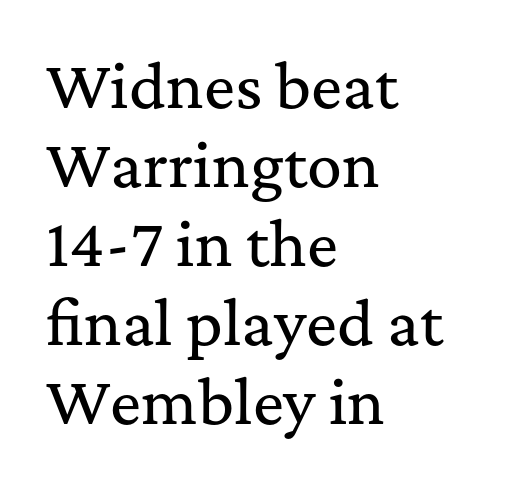
Posture: upright roman. Yep, those are serifs on the letters. The baseline area is clear. All the whitespace from short lines collects on the right. Note the varied advance widths — an 'i' is clearly narrower than an 'm'.
